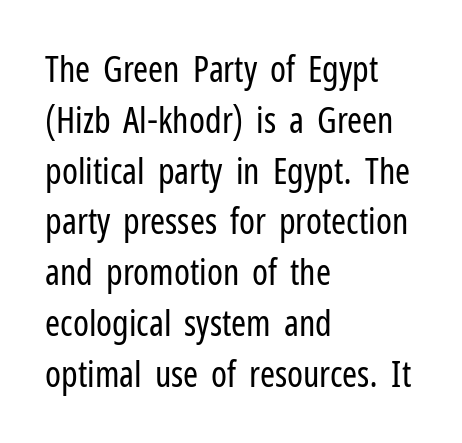
{"serif": "no", "italic": "no", "bold": "no", "weight": "regular", "width": "condensed", "stroke_contrast": "low", "x_height": "medium", "monospaced": "no", "underline": "no", "align": "left", "line_spacing": "normal", "line_spacing_ratio": 1.41, "letter_spacing": "normal", "letter_spacing_em": 0.0, "glyph_px": 36}
